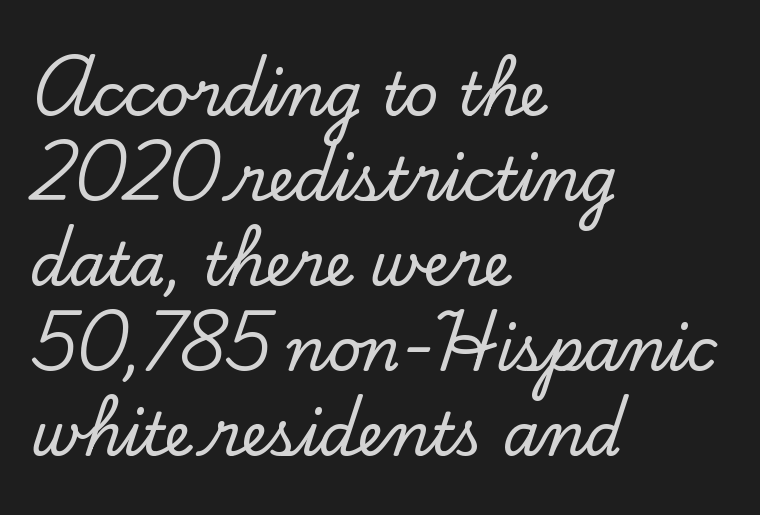
The image shows 59 px serif type; set left-aligned, normal line spacing (1.44x), normal letter spacing, not underlined; low stroke contrast and a small x-height.
